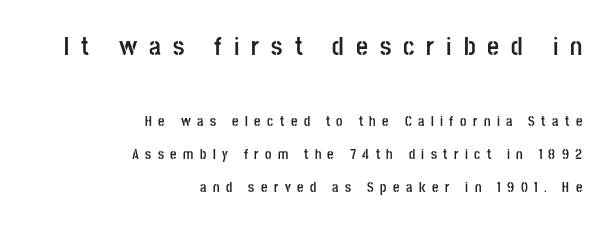
Q: Is the text bold? A: Yes.
Q: Is the text italic (slanted)? A: No, it is upright.
Q: Is the text underlined? A: No.
Q: How is the paragraph aligned? A: Right-aligned.
Q: Is the spacing between letters normal or unusually wide? A: Unusually wide.
Q: Is the spacing between lines tight, normal or loose? A: Loose.
Q: Which block of text is set in a larger size, the first (top) or the second (bottom)? A: The first (top) one.
